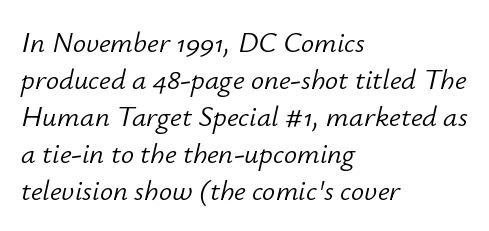
Compared with a typical body face, this is equally light or lighter still. The string is rendered with underlining switched off. You could not count columns in this text — the font is proportionally spaced. Students, note that the glyphs here touch the page at normal intervals. A student would call this left alignment; a typographer would say flush left, rag right.
